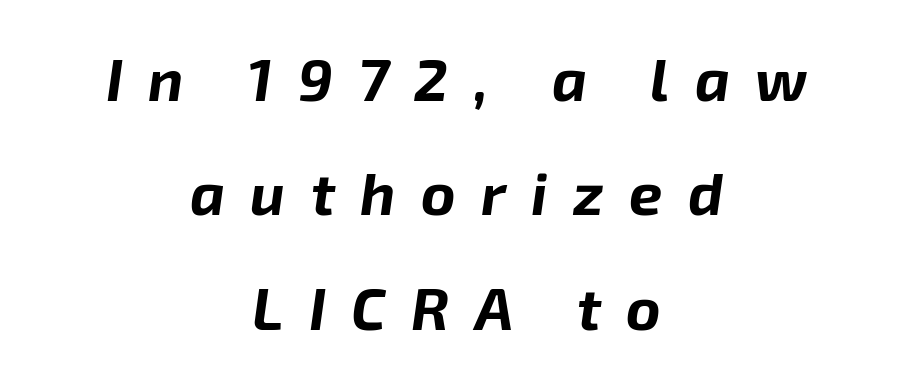
The image shows 59 px bold type, italic (leaning right); set centered, loose line spacing (1.94x), unusually wide letter spacing (+0.43 em), not underlined; low stroke contrast and a medium x-height.
